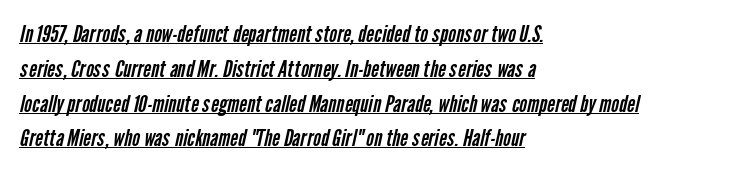
{"bold": "no", "underline": "yes", "align": "left", "line_spacing": "normal", "line_spacing_ratio": 1.45, "letter_spacing": "normal", "letter_spacing_em": 0.0, "glyph_px": 24}
